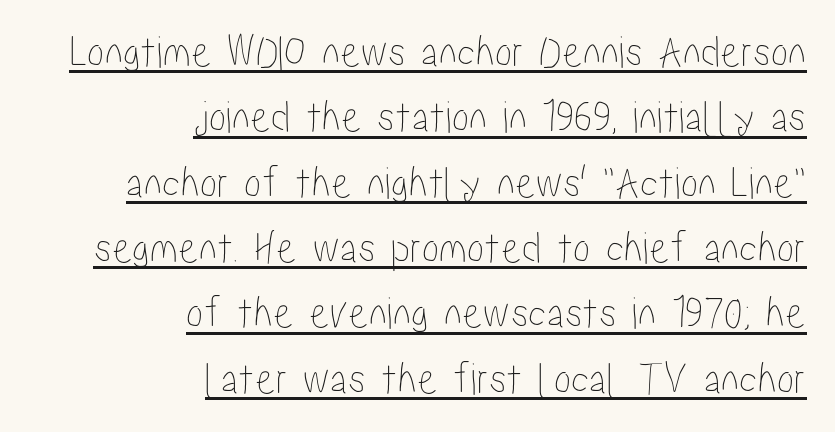
{"italic": "no", "width": "condensed", "stroke_contrast": "low", "x_height": "medium", "monospaced": "no", "underline": "yes", "align": "right", "line_spacing": "normal", "line_spacing_ratio": 1.42, "letter_spacing": "normal", "letter_spacing_em": 0.0, "glyph_px": 46}
